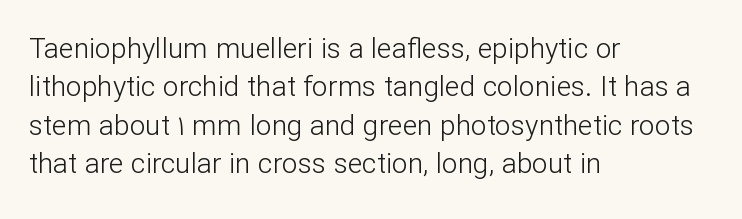
Q: Is the text bold? A: No.
Q: Is the text italic (slanted)? A: No, it is upright.
Q: Is the typeface a serif or a sans-serif typeface? A: Sans-serif.
Q: Is the text underlined? A: No.
Q: How is the paragraph aligned? A: Left-aligned.
Q: Is the spacing between letters normal or unusually wide? A: Normal.
Q: Is the spacing between lines tight, normal or loose? A: Normal.
Q: Width (condensed, normal, or wide)? A: Normal.
Q: Stroke contrast? A: Low.
Q: x-height? A: Medium.
Q: Monospaced? A: No.
